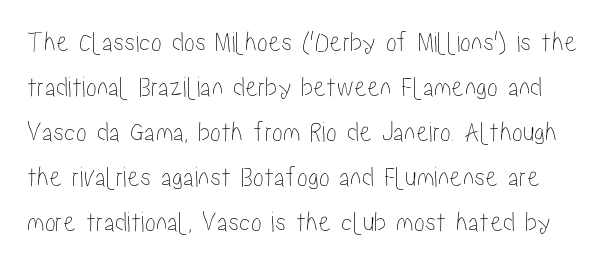
Quick note: not italic, upright. Looks like regular typesetting: each glyph gets only the width it needs. Letters rest on an invisible, unmarked baseline. These lines sit exactly where default settings would place them. Standard letterfit; no display-style spreading of the glyphs.
